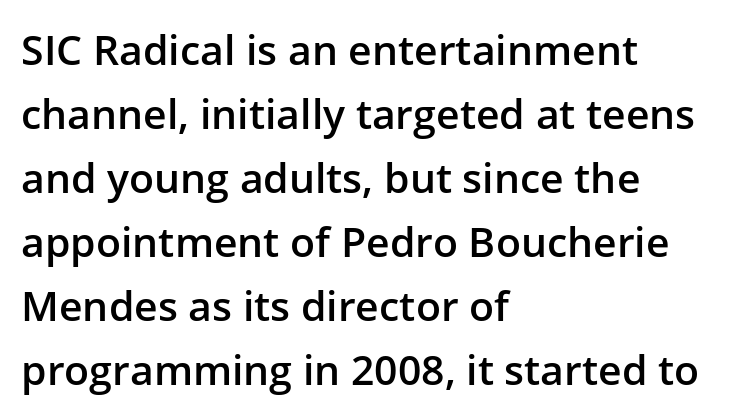
The image shows 41 px semibold sans-serif type, upright; set left-aligned, normal line spacing (1.56x), normal letter spacing, not underlined; low stroke contrast and a medium x-height.
